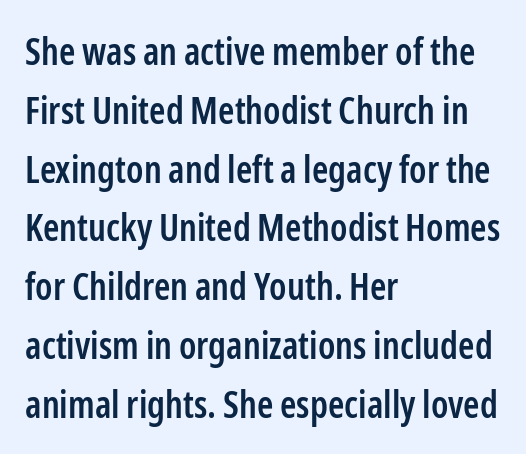
{"serif": "no", "italic": "no", "bold": "semi", "weight": "semibold", "width": "condensed", "stroke_contrast": "low", "x_height": "medium", "monospaced": "no", "underline": "no", "align": "left", "line_spacing": "normal", "line_spacing_ratio": 1.59, "letter_spacing": "normal", "letter_spacing_em": 0.0, "glyph_px": 37}
